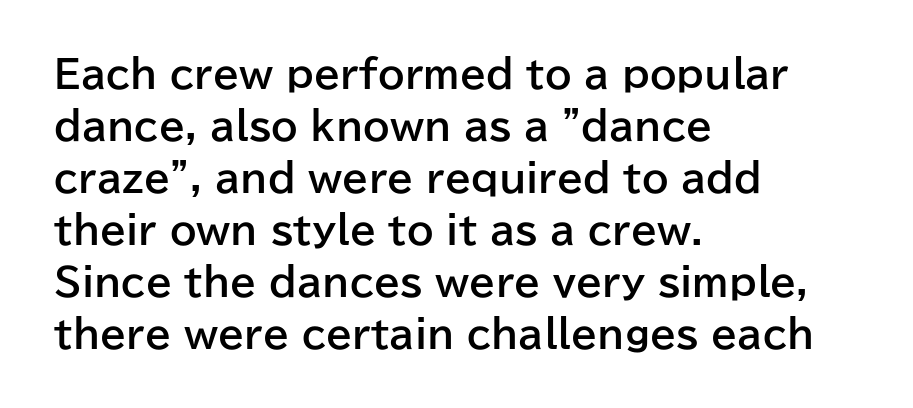
{"serif": "no", "italic": "no", "bold": "yes", "weight": "bold", "width": "normal", "stroke_contrast": "low", "x_height": "medium", "monospaced": "no", "underline": "no", "align": "left", "line_spacing": "normal", "line_spacing_ratio": 1.37, "letter_spacing": "normal", "letter_spacing_em": 0.0, "glyph_px": 38}
